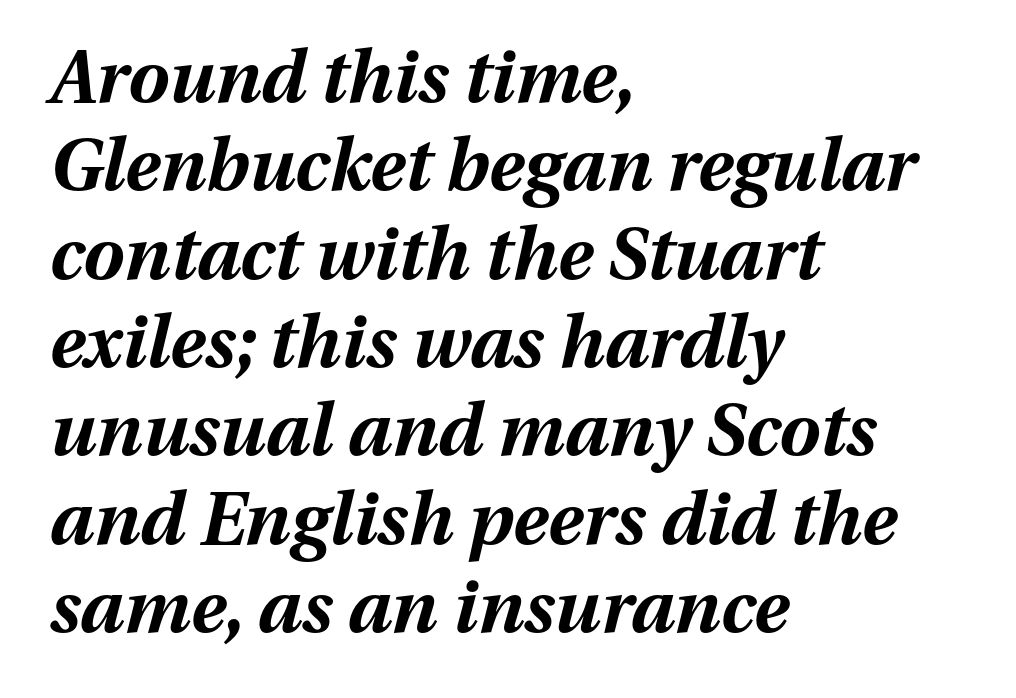
The image shows 73 px bold type, italic (leaning right); set left-aligned, line spacing 1.21x, normal letter spacing, not underlined; medium stroke contrast and a medium x-height.
